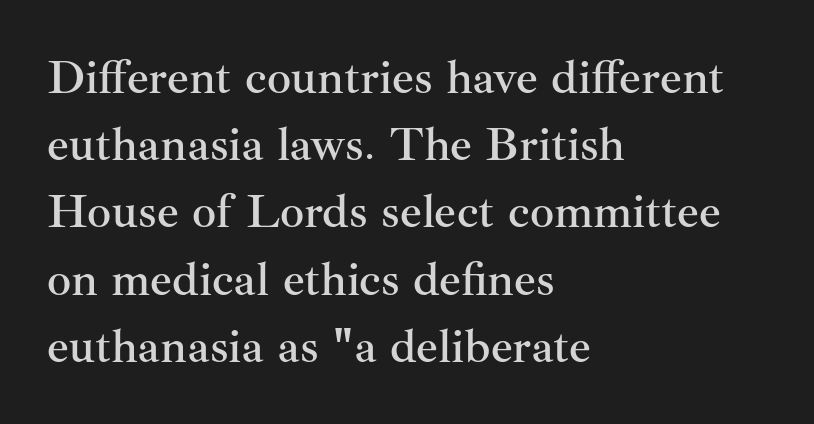
Is there much room between lines? A standard amount, neither cramped nor airy. The font's upright variant was chosen for this text. Spacing between characters is what you'd get straight out of the box. Letterform terminals end in serifs throughout the passage. Honestly, there is no underline to notice here at all. The compositor pushed each line to the left boundary.
